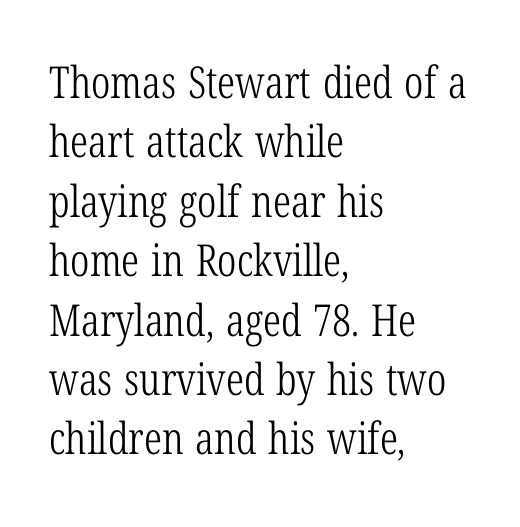
Q: Is the text bold? A: No.
Q: Is the text italic (slanted)? A: No, it is upright.
Q: Is the typeface a serif or a sans-serif typeface? A: Serif.
Q: Is the text underlined? A: No.
Q: How is the paragraph aligned? A: Left-aligned.
Q: Is the spacing between letters normal or unusually wide? A: Normal.
Q: Is the spacing between lines tight, normal or loose? A: Normal.
Q: Width (condensed, normal, or wide)? A: Condensed.
Q: Stroke contrast? A: Low.
Q: x-height? A: Medium.
Q: Monospaced? A: No.
